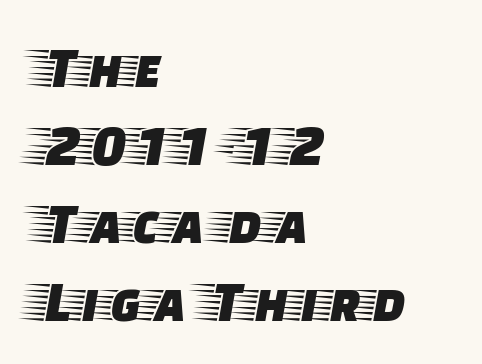
The image shows 60 px wide serif type; set left-aligned, normal line spacing (1.3x), normal letter spacing, not underlined; low stroke contrast and a large x-height.
